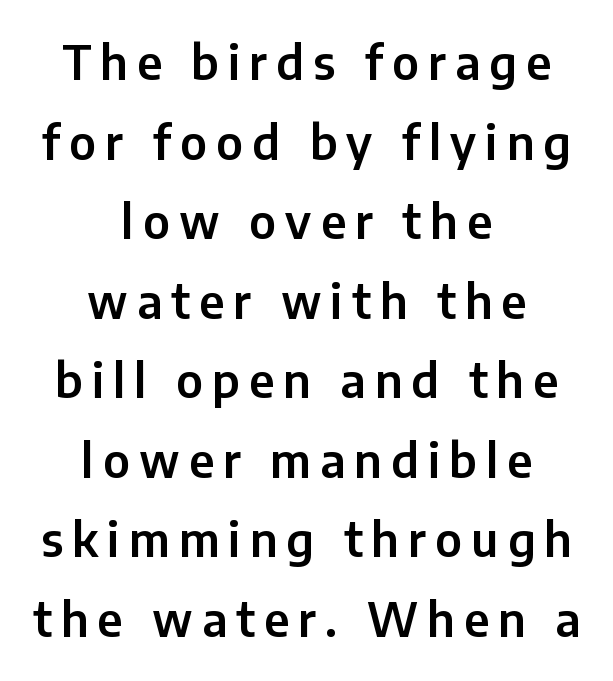
The image shows 46 px sans-serif type, upright; set centered, line spacing 1.73x, unusually wide letter spacing (+0.2 em), not underlined; low stroke contrast and a medium x-height.
